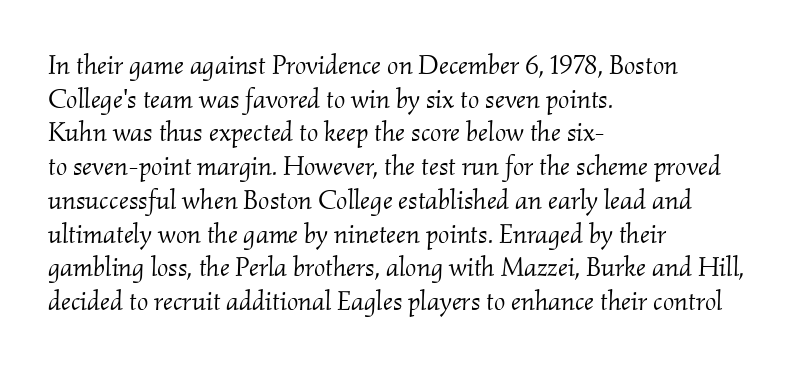
Q: Is the text bold? A: No.
Q: Is the text italic (slanted)? A: Yes, it leans right by about 2 degrees.
Q: Is the text underlined? A: No.
Q: How is the paragraph aligned? A: Left-aligned.
Q: Is the spacing between letters normal or unusually wide? A: Normal.
Q: Is the spacing between lines tight, normal or loose? A: Normal.
